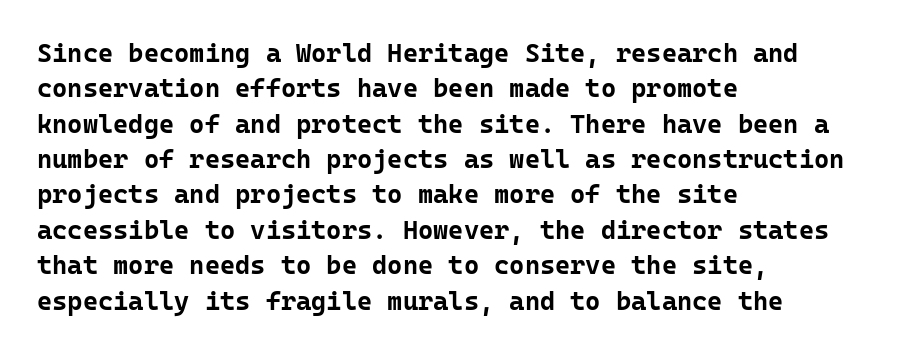
Q: Is the text bold? A: Yes.
Q: Is the text italic (slanted)? A: No, it is upright.
Q: Is the text underlined? A: No.
Q: How is the paragraph aligned? A: Left-aligned.
Q: Is the spacing between letters normal or unusually wide? A: Normal.
Q: Is the spacing between lines tight, normal or loose? A: Normal.
